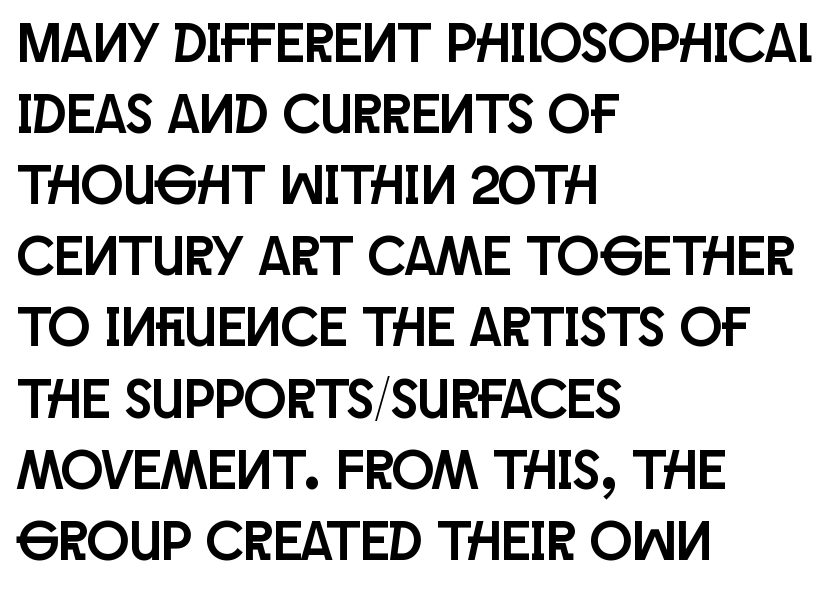
Q: Is the text italic (slanted)? A: No, it is upright.
Q: Is the typeface a serif or a sans-serif typeface? A: Sans-serif.
Q: Is the text underlined? A: No.
Q: How is the paragraph aligned? A: Left-aligned.
Q: Is the spacing between letters normal or unusually wide? A: Normal.
Q: Is the spacing between lines tight, normal or loose? A: Normal.
Q: Width (condensed, normal, or wide)? A: Condensed.
Q: Stroke contrast? A: Low.
Q: x-height? A: Large.
Q: Monospaced? A: No.
